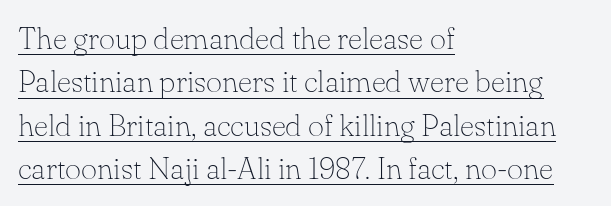
The image shows 31 px thin serif type, upright; set left-aligned, normal line spacing (1.4x), normal letter spacing, underlined; low stroke contrast and a small x-height.
